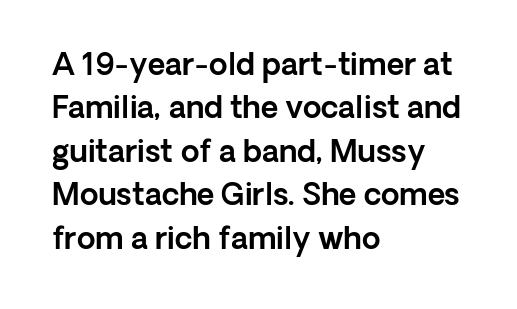
If you measured baseline to baseline, you'd find a middling distance. Does the type have serifs? No, each stem ends abruptly. The passage is arranged the way most books set body copy — flush left. Proportional: the letters do not fall into vertical columns. The letters stand straight up with perfectly vertical stems. Letter spacing: default.
